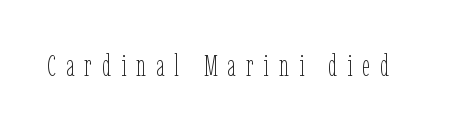
Q: Is the text bold? A: No.
Q: Is the text italic (slanted)? A: No, it is upright.
Q: Is the text underlined? A: No.
Q: Is the spacing between letters normal or unusually wide? A: Unusually wide.
Q: Width (condensed, normal, or wide)? A: Condensed.
Q: Stroke contrast? A: Low.
Q: x-height? A: Medium.
Q: Monospaced? A: No.
